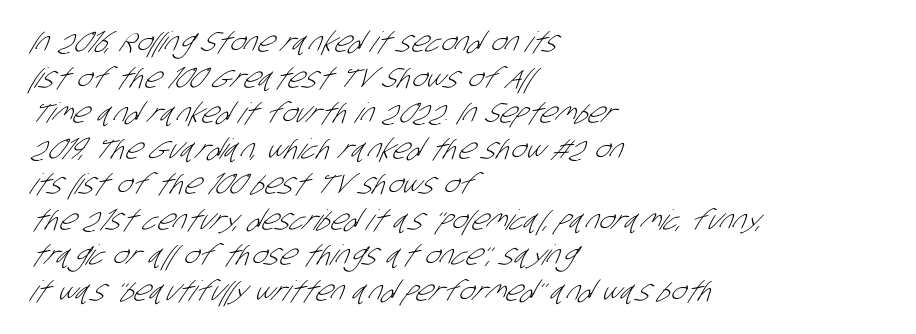
The image shows 28 px light, condensed sans-serif type; set left-aligned, normal line spacing (1.27x), normal letter spacing, not underlined; low stroke contrast and a large x-height.
